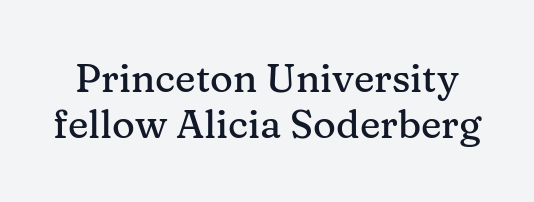
{"serif": "yes", "italic": "no", "width": "normal", "stroke_contrast": "medium", "x_height": "medium", "monospaced": "no", "underline": "no", "line_spacing_ratio": 1.18, "letter_spacing": "normal", "letter_spacing_em": 0.0, "glyph_px": 39}
